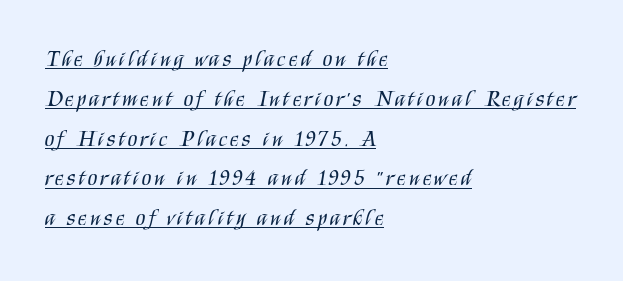
The image shows 22 px text type; set left-aligned, line spacing 1.81x, underlined.
